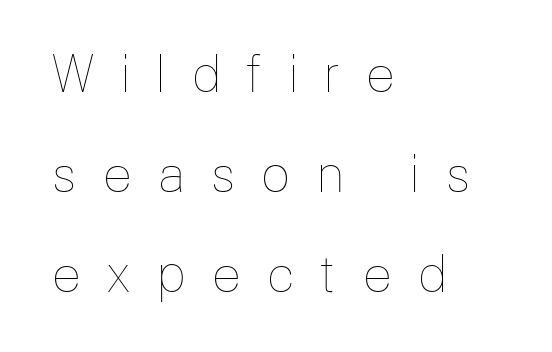
Reading down the column, the eye jumps a long way to each next line. What stands out about the letter spacing? Its width — letters are far apart. Stem width sits at or under what a default text font uses. Clear beneath every line of the passage.
